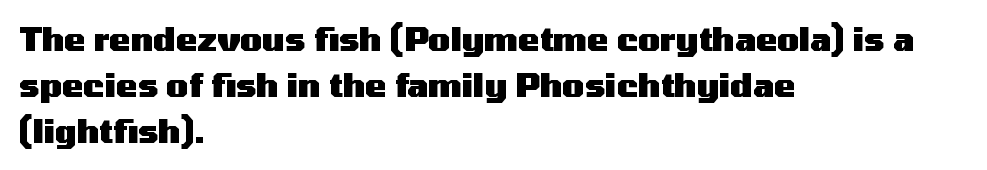
The image shows 32 px heavy, wide sans-serif type, upright; set left-aligned, normal line spacing (1.44x), normal letter spacing, not underlined; medium stroke contrast and a medium x-height.
